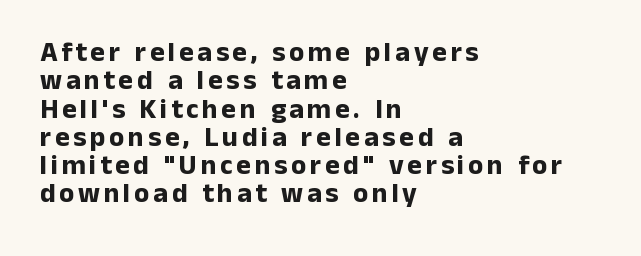
Looks like regular typesetting: each glyph gets only the width it needs. These lines are set flush left with a ragged right edge. Check under the words: just untouched page. Serifs: no, the terminals of the letterforms are clean.
